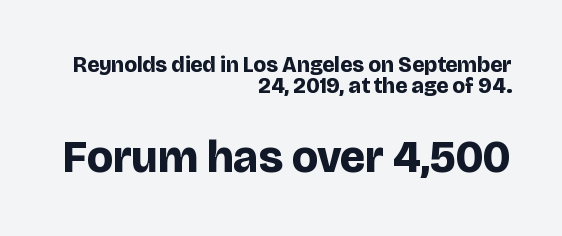
{"serif": "no", "italic": "no", "bold": "yes", "weight": "bold", "width": "normal", "stroke_contrast": "low", "x_height": "large", "monospaced": "no", "underline": "no", "align": "right", "line_spacing": "tight", "line_spacing_ratio": 0.97, "letter_spacing": "normal", "letter_spacing_em": 0.0, "larger_block": "second", "size_ratio": 2.05, "glyph_px": 45}
